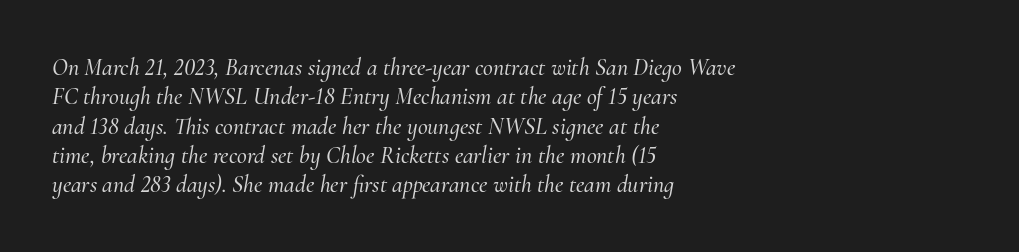
Q: Is the text italic (slanted)? A: Yes, it leans right by about 10 degrees.
Q: Is the text underlined? A: No.
Q: How is the paragraph aligned? A: Left-aligned.
Q: Is the spacing between letters normal or unusually wide? A: Normal.
